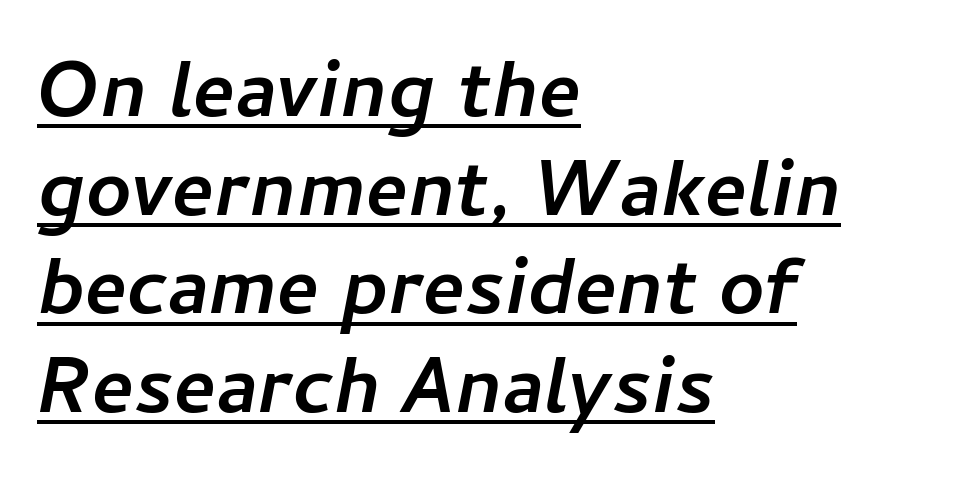
The image shows 79 px semibold type, italic (leaning right); set left-aligned, normal line spacing (1.25x), normal letter spacing, underlined; low stroke contrast and a medium x-height.
